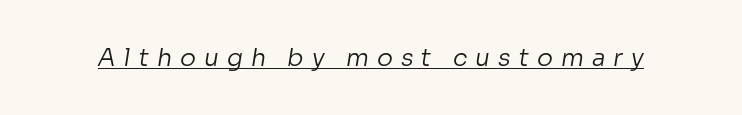
{"bold": "no", "underline": "yes", "letter_spacing": "wide", "letter_spacing_em": 0.33, "glyph_px": 24}
